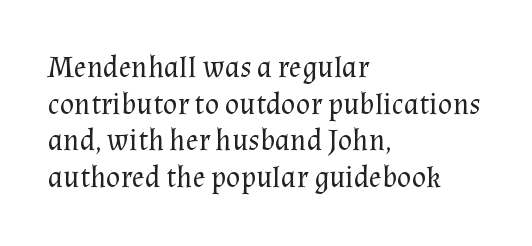
{"italic": "no", "bold": "no", "weight": "regular", "width": "normal", "stroke_contrast": "medium", "x_height": "medium", "monospaced": "no", "underline": "no", "align": "left", "line_spacing_ratio": 1.22, "letter_spacing": "normal", "letter_spacing_em": 0.0, "glyph_px": 30}
